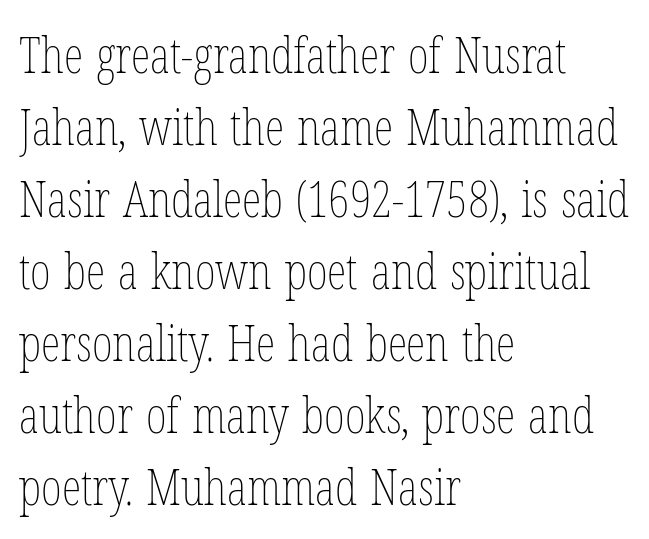
{"italic": "no", "bold": "no", "weight": "thin", "width": "condensed", "stroke_contrast": "low", "x_height": "medium", "monospaced": "no", "underline": "no", "align": "left", "line_spacing": "normal", "line_spacing_ratio": 1.44, "letter_spacing": "normal", "letter_spacing_em": 0.0, "glyph_px": 50}
